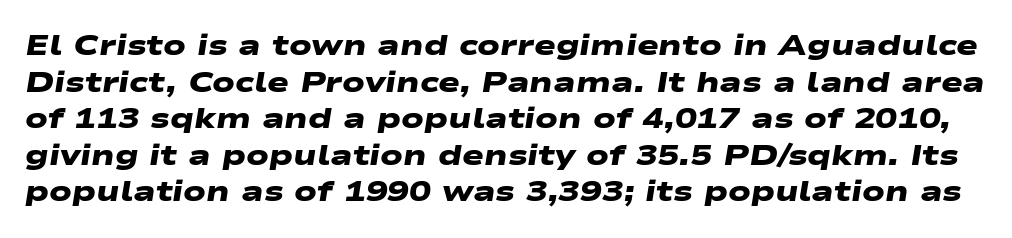
Is the type bold? Yes — the strokes are clearly thick and heavy. Is this a fixed-width face? No — the glyphs have proportional, varying widths. This sample keeps an unexceptional amount of space between lines. Words appear dense and cohesive because spacing is normal.
